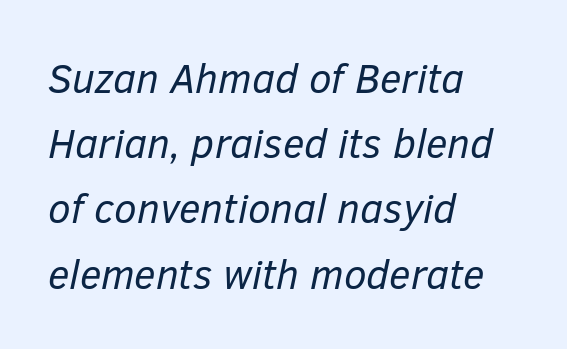
One-word summary of the alignment: left. Each letter keeps its own natural width here, so spacing adapts to shape. The baseline area is clear. Each word holds together tightly as a unit, with standard inter-letter gaps. Stems here are at most as thick as an everyday book face. Line spacing here is normal.
